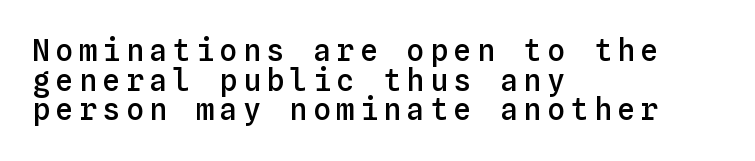
Q: Is the text bold? A: Semi-bold.
Q: Is the text italic (slanted)? A: No, it is upright.
Q: Is the text underlined? A: No.
Q: How is the paragraph aligned? A: Left-aligned.
Q: Is the spacing between lines tight, normal or loose? A: Tight.
Q: Width (condensed, normal, or wide)? A: Normal.
Q: Stroke contrast? A: Low.
Q: x-height? A: Medium.
Q: Monospaced? A: Yes.
